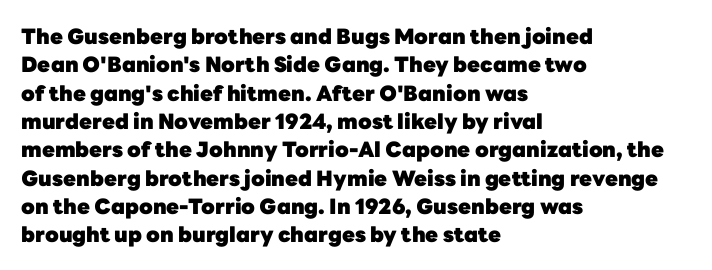
The lines in this sample share a left origin and differ only in where they stop. The block of text has a typical density, with ordinary space between rows. Posture: upright roman. The characters look thick and weighty, a clear bold. Letters rest on an invisible, unmarked baseline. There is no visible air inserted between adjacent glyphs.
